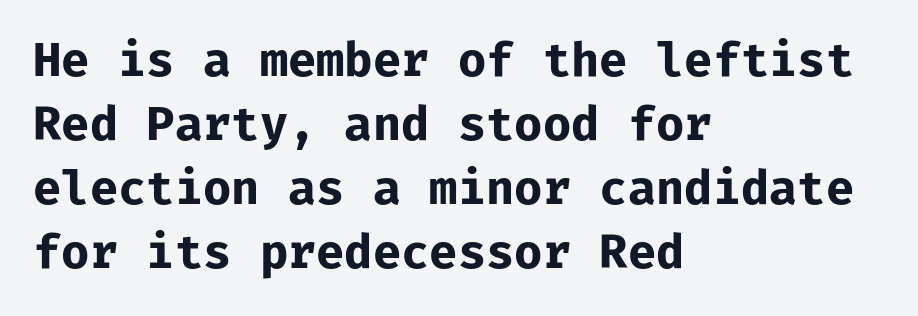
The image shows 46 px bold sans-serif type, upright; set left-aligned, normal line spacing (1.39x), normal letter spacing, not underlined; low stroke contrast and a medium x-height.
